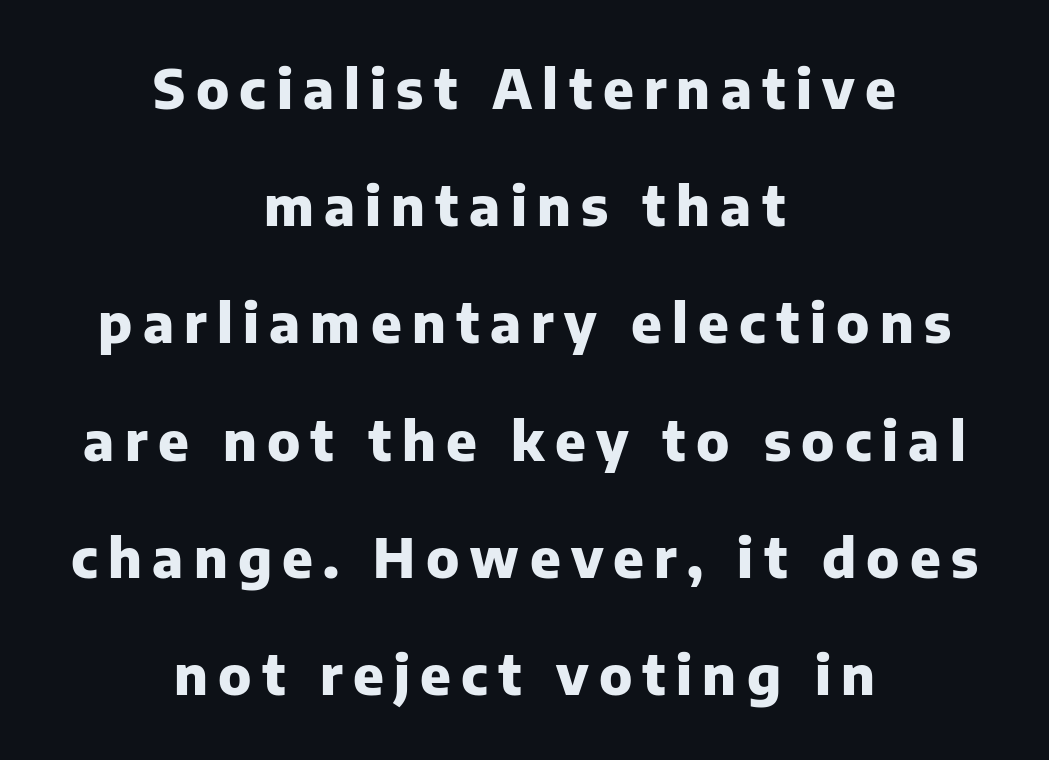
Q: Is the text bold? A: Yes.
Q: Is the text italic (slanted)? A: No, it is upright.
Q: Is the typeface a serif or a sans-serif typeface? A: Sans-serif.
Q: Is the text underlined? A: No.
Q: How is the paragraph aligned? A: Centered.
Q: Is the spacing between lines tight, normal or loose? A: Loose.
Q: Width (condensed, normal, or wide)? A: Normal.
Q: Stroke contrast? A: Low.
Q: x-height? A: Medium.
Q: Monospaced? A: No.
